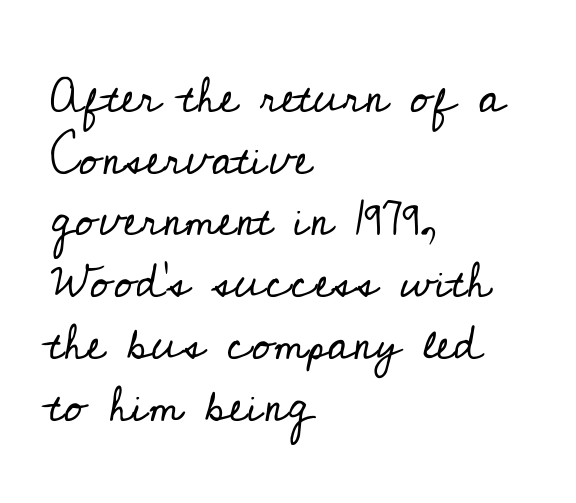
The image shows 49 px regular-weight serif type; set left-aligned, normal line spacing (1.26x), normal letter spacing, not underlined; low stroke contrast and a small x-height.
